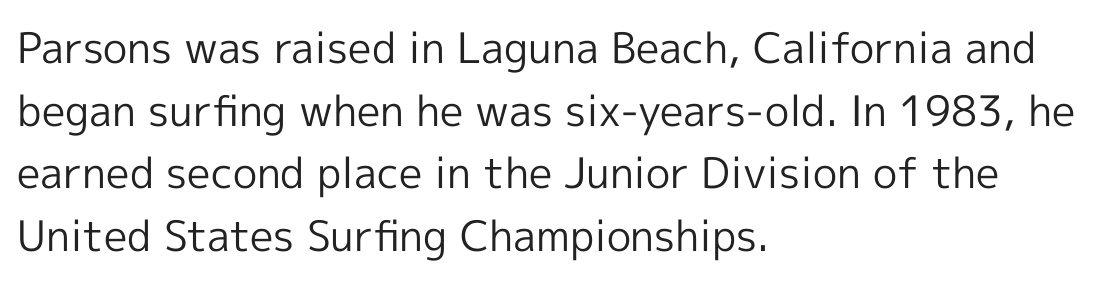
The image shows 42 px regular-weight sans-serif type, upright; set left-aligned, normal line spacing (1.49x), normal letter spacing, not underlined; a medium x-height.
